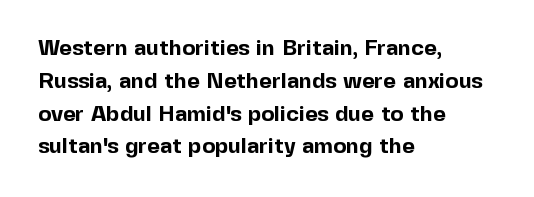
The image shows 22 px bold type, upright; set left-aligned, normal line spacing (1.49x), normal letter spacing, not underlined.
